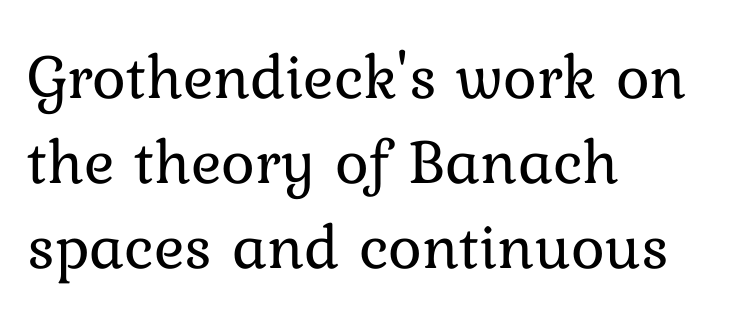
A student would call this left alignment; a typographer would say flush left, rag right. Here the designer chose a conventional face with non-uniform glyph widths. Summary of vertical rhythm: regular, with standard interline spacing. A typesetter would mark this as roman, not italic. Tracking value appears to be zero — textbook default spacing. The space beneath each line is pristine and unruled.
